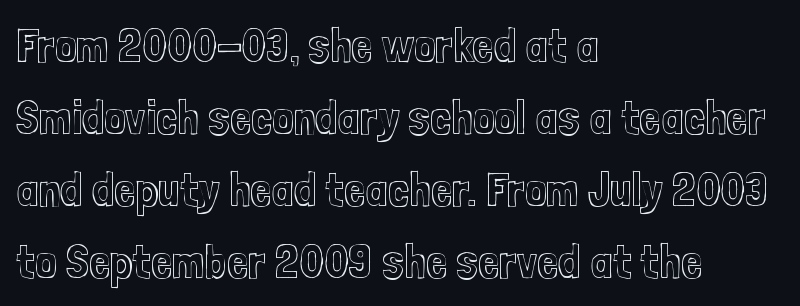
The image shows 48 px condensed type, upright; set left-aligned, normal line spacing (1.5x), normal letter spacing, not underlined; a medium x-height.
